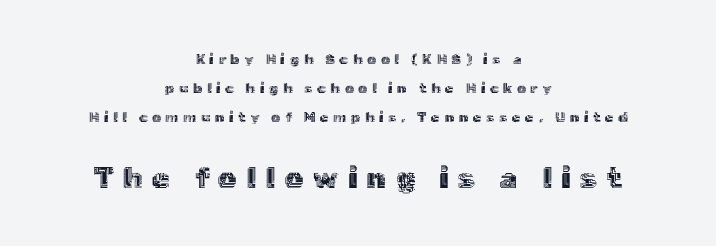
{"italic": "no", "width": "normal", "x_height": "medium", "monospaced": "no", "underline": "no", "align": "center", "line_spacing": "loose", "line_spacing_ratio": 2.06, "letter_spacing": "wide", "letter_spacing_em": 0.33, "larger_block": "second", "size_ratio": 2.07, "glyph_px": 29}
